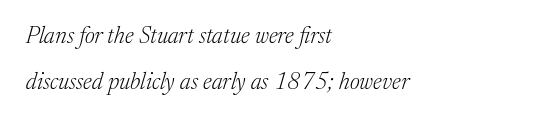
The glyphs look as if they've been sheared to an angle. Here the glyphs are tracked normally, forming tight word shapes. The gap between lines stays unmarked. A typesetter would call this leading open, well beyond the default.
